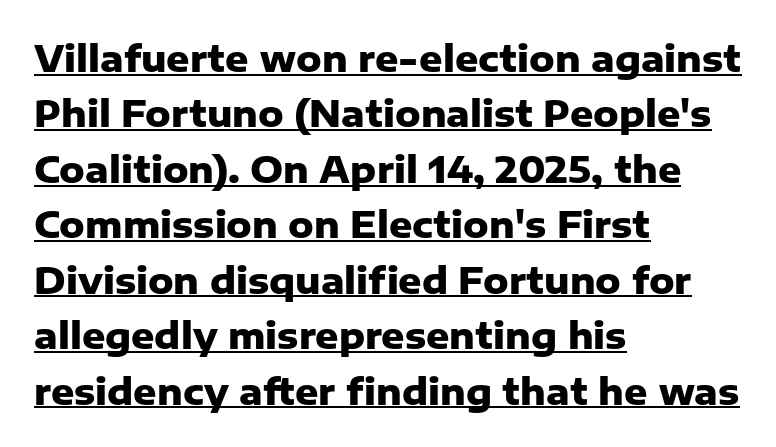
{"serif": "no", "italic": "no", "bold": "yes", "weight": "heavy", "width": "normal", "stroke_contrast": "low", "x_height": "medium", "monospaced": "no", "underline": "yes", "align": "left", "line_spacing": "normal", "line_spacing_ratio": 1.54, "letter_spacing": "normal", "letter_spacing_em": 0.0, "glyph_px": 36}
